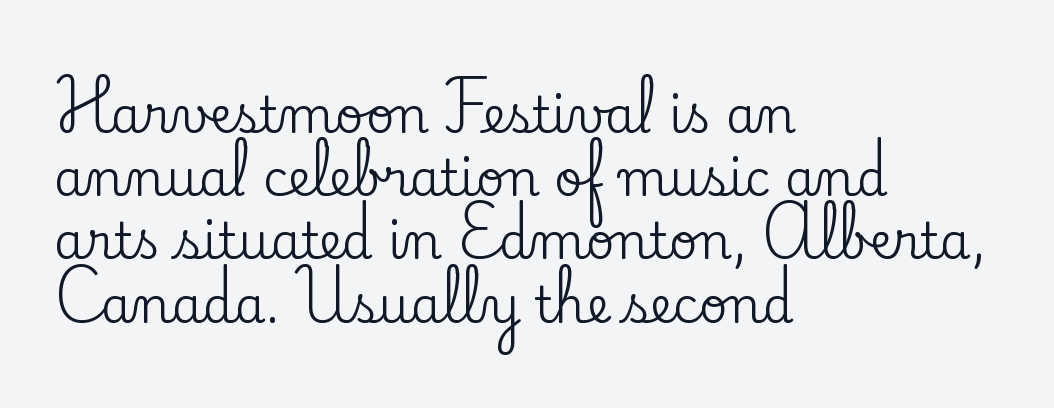
Q: Is the text italic (slanted)? A: No, it is upright.
Q: Is the typeface a serif or a sans-serif typeface? A: Serif.
Q: Is the text underlined? A: No.
Q: How is the paragraph aligned? A: Left-aligned.
Q: Is the spacing between letters normal or unusually wide? A: Normal.
Q: Is the spacing between lines tight, normal or loose? A: Normal.
Q: Width (condensed, normal, or wide)? A: Normal.
Q: Stroke contrast? A: Low.
Q: x-height? A: Small.
Q: Monospaced? A: No.
